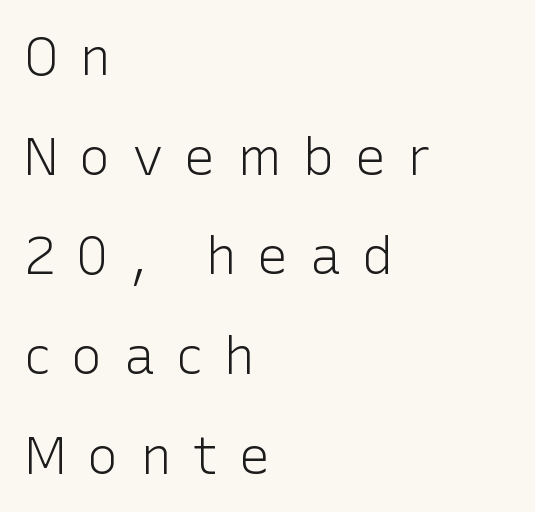
The image shows 53 px light sans-serif type, upright; set left-aligned, line spacing 1.88x, unusually wide letter spacing (+0.39 em), not underlined; low stroke contrast and a medium x-height.
